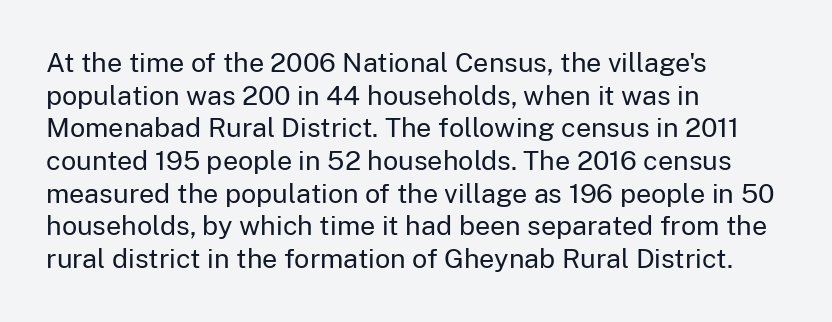
{"italic": "no", "bold": "no", "underline": "no", "align": "left", "line_spacing_ratio": 1.21, "letter_spacing": "normal", "letter_spacing_em": 0.0, "glyph_px": 27}
